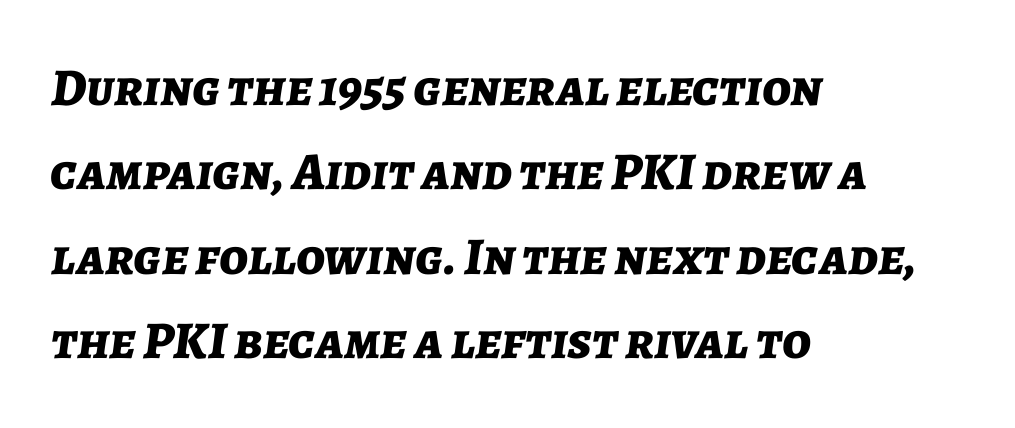
Vertical spacing — default. The string is rendered with underlining switched off. Typographic density is high because the face is bold. The whole block is typeset with a tilt. Between one letter and the next there's only the usual sliver of space.
